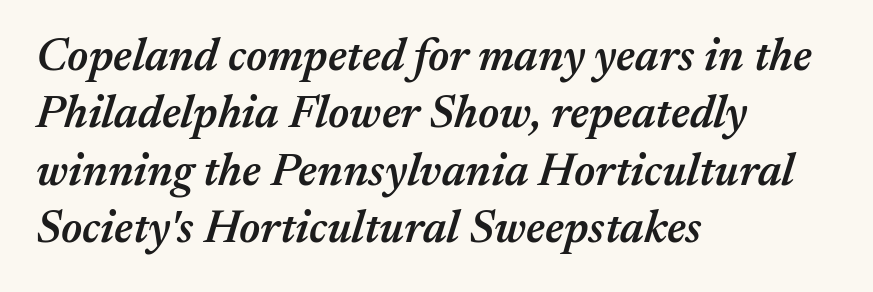
Q: Is the text bold? A: Semi-bold.
Q: Is the text italic (slanted)? A: Yes, it leans right by about 17 degrees.
Q: Is the text underlined? A: No.
Q: How is the paragraph aligned? A: Left-aligned.
Q: Is the spacing between letters normal or unusually wide? A: Normal.
Q: Is the spacing between lines tight, normal or loose? A: Normal.
Q: Width (condensed, normal, or wide)? A: Normal.
Q: Stroke contrast? A: Medium.
Q: x-height? A: Medium.
Q: Monospaced? A: No.
